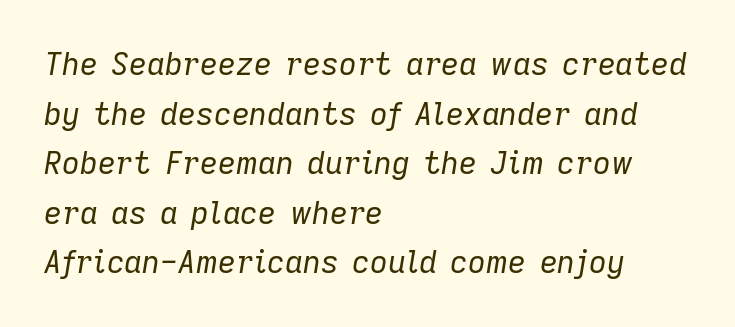
Q: Is the text bold? A: No.
Q: Is the text italic (slanted)? A: Yes, it leans right by about 9 degrees.
Q: Is the text underlined? A: No.
Q: How is the paragraph aligned? A: Left-aligned.
Q: Is the spacing between letters normal or unusually wide? A: Normal.
Q: Is the spacing between lines tight, normal or loose? A: Normal.
Q: Width (condensed, normal, or wide)? A: Normal.
Q: Stroke contrast? A: Low.
Q: x-height? A: Medium.
Q: Monospaced? A: No.
